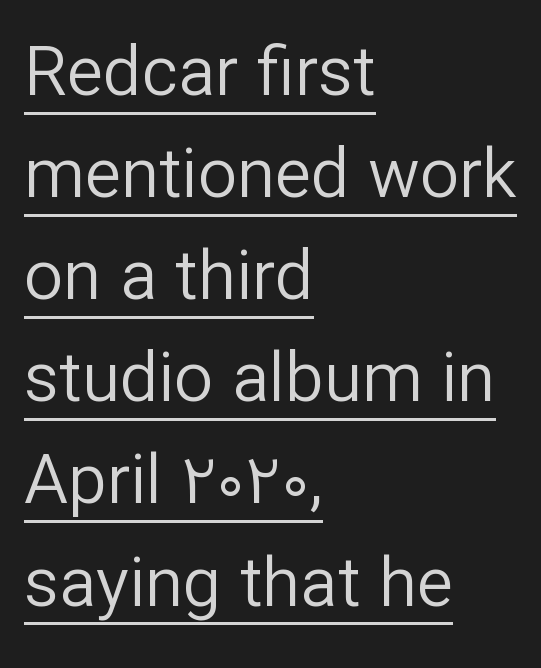
Descenders here cross a horizontal rule under the line. The vertical gap from one line to the next is medium. Heft: none added — not bold. Examine the stroke ends and you'll find no serifs. Varying glyph widths throughout — classic text-font behaviour.
